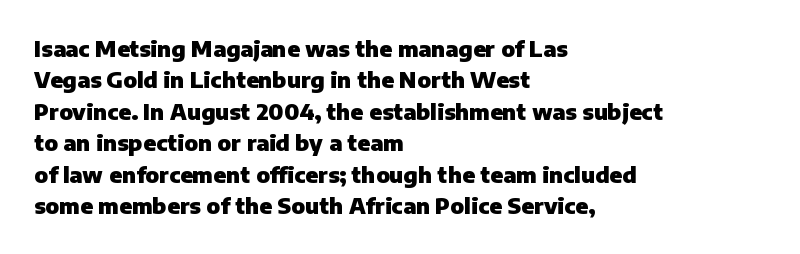
{"italic": "no", "bold": "yes", "underline": "no", "align": "left", "line_spacing": "normal", "line_spacing_ratio": 1.43, "letter_spacing": "normal", "letter_spacing_em": 0.0, "glyph_px": 22}
